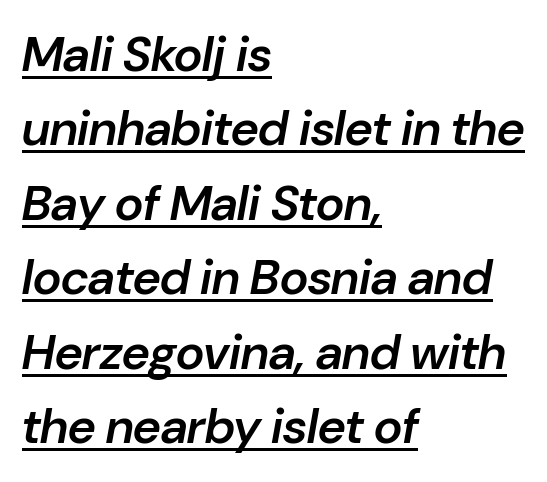
Q: Is the text bold? A: Semi-bold.
Q: Is the text italic (slanted)? A: Yes, it leans right by about 10 degrees.
Q: Is the text underlined? A: Yes.
Q: How is the paragraph aligned? A: Left-aligned.
Q: Is the spacing between letters normal or unusually wide? A: Normal.
Q: Is the spacing between lines tight, normal or loose? A: Normal.
Q: Width (condensed, normal, or wide)? A: Normal.
Q: Stroke contrast? A: Low.
Q: x-height? A: Medium.
Q: Monospaced? A: No.
